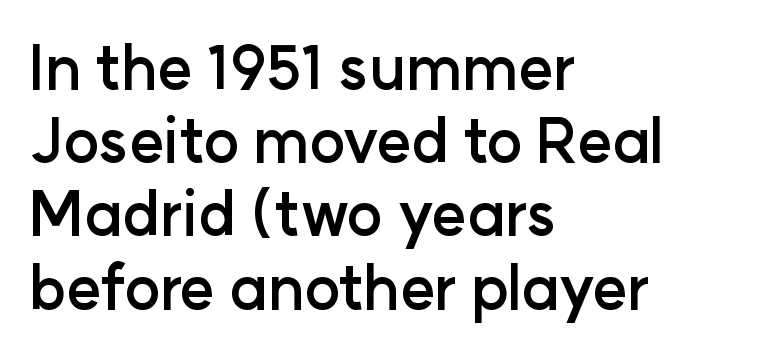
Q: Is the text bold? A: Yes.
Q: Is the text italic (slanted)? A: No, it is upright.
Q: Is the typeface a serif or a sans-serif typeface? A: Sans-serif.
Q: Is the text underlined? A: No.
Q: How is the paragraph aligned? A: Left-aligned.
Q: Is the spacing between letters normal or unusually wide? A: Normal.
Q: Width (condensed, normal, or wide)? A: Normal.
Q: Stroke contrast? A: Low.
Q: x-height? A: Medium.
Q: Monospaced? A: No.
